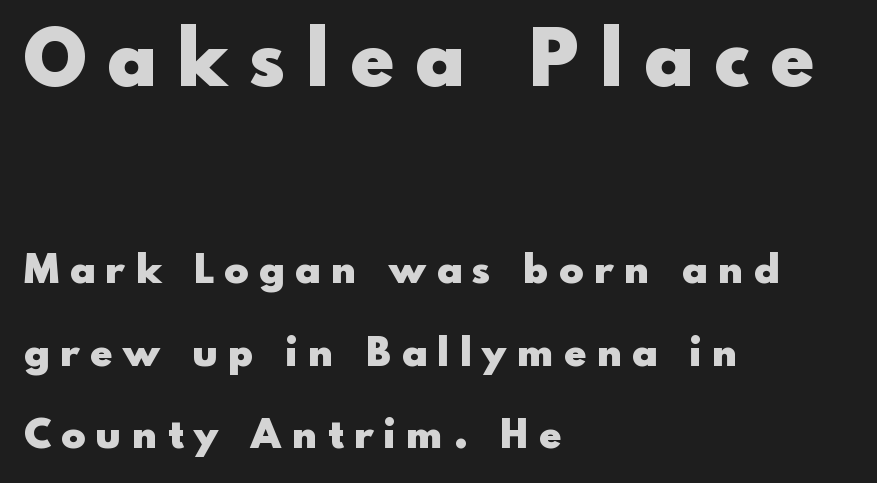
Q: Is the text bold? A: Yes.
Q: Is the text italic (slanted)? A: No, it is upright.
Q: Is the typeface a serif or a sans-serif typeface? A: Sans-serif.
Q: Is the text underlined? A: No.
Q: How is the paragraph aligned? A: Left-aligned.
Q: Is the spacing between letters normal or unusually wide? A: Unusually wide.
Q: Is the spacing between lines tight, normal or loose? A: Loose.
Q: Which block of text is set in a larger size, the first (top) or the second (bottom)? A: The first (top) one.
Q: Width (condensed, normal, or wide)? A: Normal.
Q: x-height? A: Small.
Q: Monospaced? A: No.
